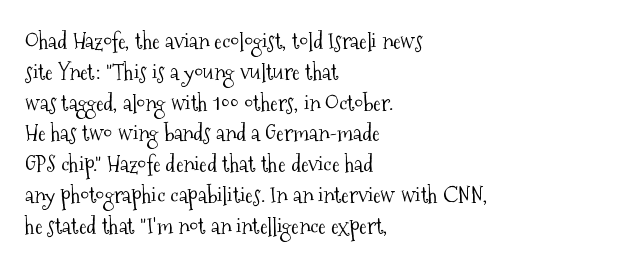
Descenders are the only things crossing below the line. The font sits on the lighter half of the weight spectrum, regular included. Does the copy run flush right? No — it runs flush left. Vertically, the passage feels balanced, rows spaced as you'd expect.
